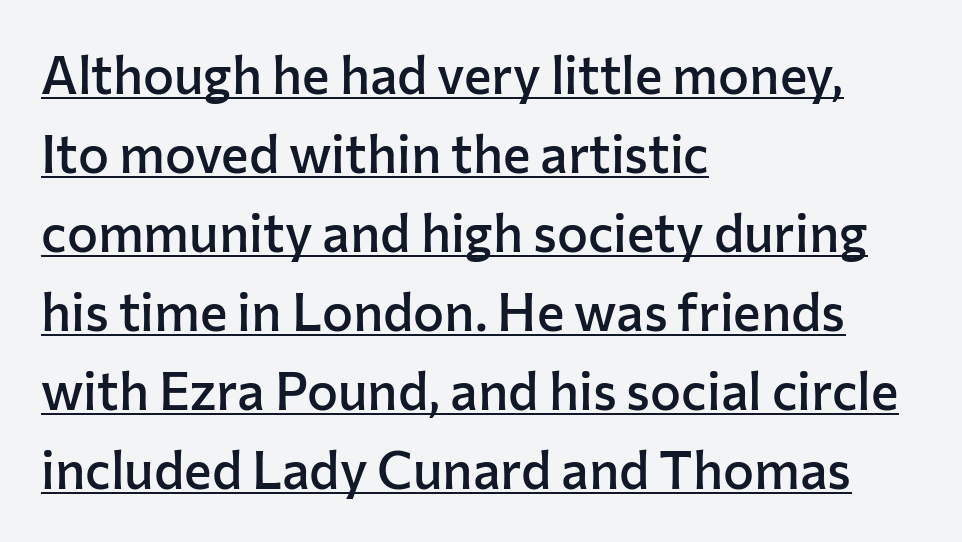
{"serif": "no", "italic": "no", "bold": "semi", "weight": "semibold", "width": "normal", "stroke_contrast": "low", "x_height": "medium", "monospaced": "no", "underline": "yes", "align": "left", "line_spacing": "normal", "line_spacing_ratio": 1.52, "letter_spacing": "normal", "letter_spacing_em": 0.0, "glyph_px": 52}
